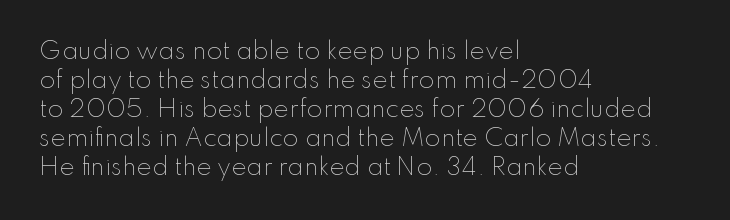
{"italic": "no", "bold": "no", "underline": "no", "align": "left", "line_spacing": "normal", "line_spacing_ratio": 1.26, "letter_spacing": "normal", "letter_spacing_em": 0.0, "glyph_px": 23}
